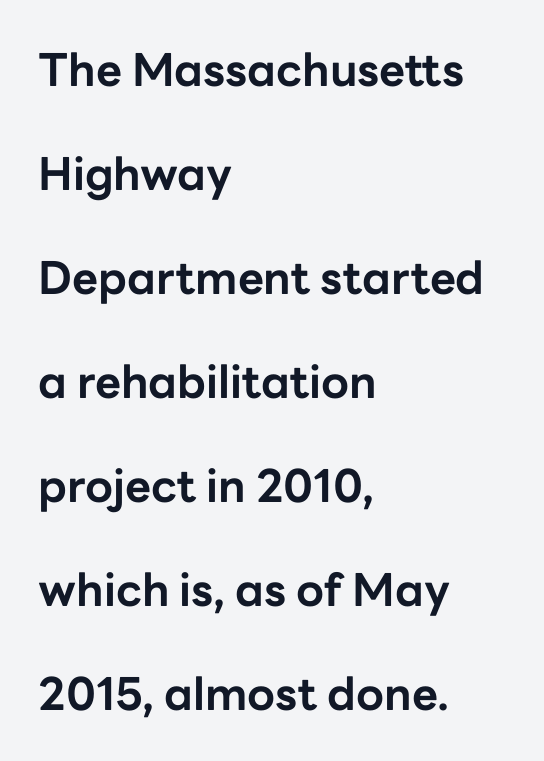
{"serif": "no", "italic": "no", "bold": "yes", "weight": "bold", "width": "normal", "stroke_contrast": "low", "x_height": "medium", "monospaced": "no", "underline": "no", "align": "left", "line_spacing": "loose", "line_spacing_ratio": 2.31, "letter_spacing": "normal", "letter_spacing_em": 0.0, "glyph_px": 45}
